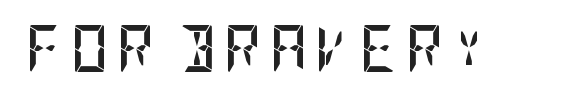
The image shows 47 px semibold, condensed sans-serif type, upright; set not underlined; low stroke contrast and a large x-height.
